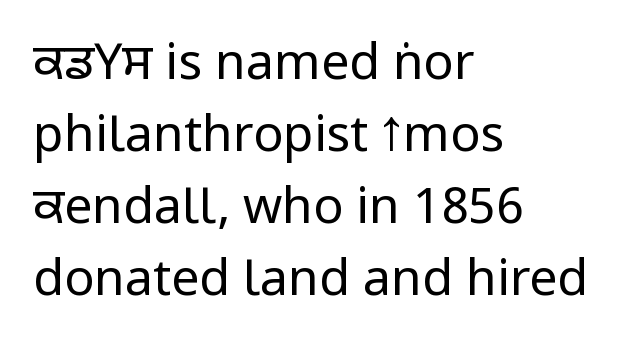
The letters sit at their default tracking, neither squeezed nor spread. Check where the strokes stop: nothing finishes them off — pure sans. A normal amount of white space separates one row of letters from the next. Honestly, there is no underline to notice here at all. The strokes carry an ordinary text weight at most. The letters advance in unequal steps, a hallmark of proportional type.
